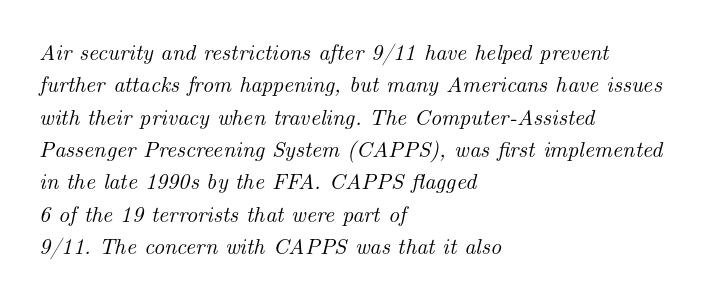
Q: Is the text italic (slanted)? A: Yes, it leans right by about 14 degrees.
Q: Is the text underlined? A: No.
Q: How is the paragraph aligned? A: Left-aligned.
Q: Is the spacing between letters normal or unusually wide? A: Normal.
Q: Is the spacing between lines tight, normal or loose? A: Normal.
